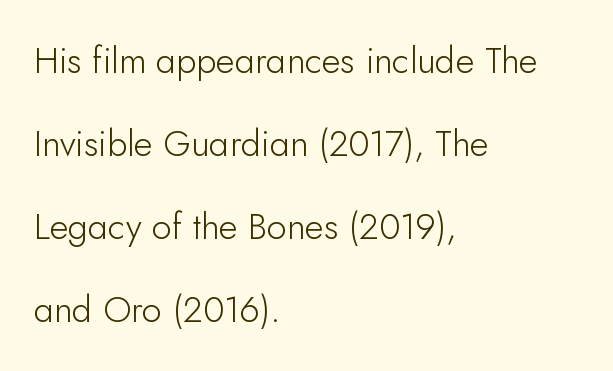
{"serif": "no", "italic": "no", "bold": "no", "weight": "light", "width": "normal", "stroke_contrast": "low", "x_height": "small", "monospaced": "no", "underline": "no", "align": "left", "line_spacing": "loose", "line_spacing_ratio": 2.31, "letter_spacing": "normal", "letter_spacing_em": 0.0, "glyph_px": 36}
